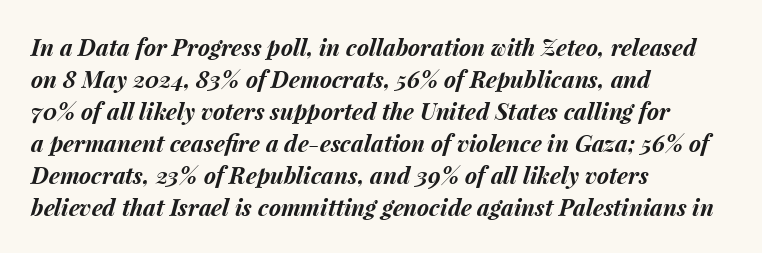
{"italic": "yes", "lean": "right", "slant_degrees": 15, "bold": "yes", "underline": "no", "align": "left", "line_spacing": "normal", "line_spacing_ratio": 1.39, "letter_spacing": "normal", "letter_spacing_em": 0.0, "glyph_px": 23}
